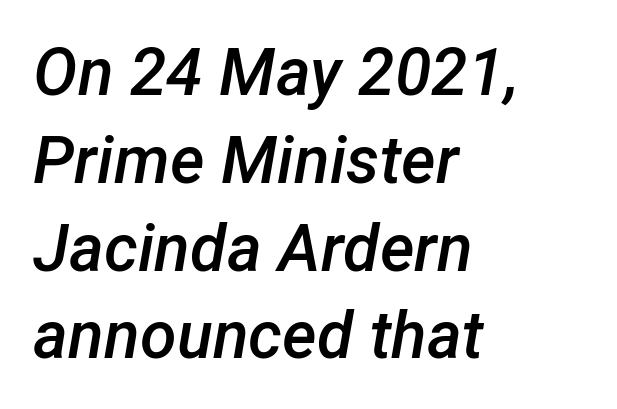
The image shows 66 px semibold type, italic (leaning right); set left-aligned, normal line spacing (1.33x), normal letter spacing, not underlined; low stroke contrast and a medium x-height.
